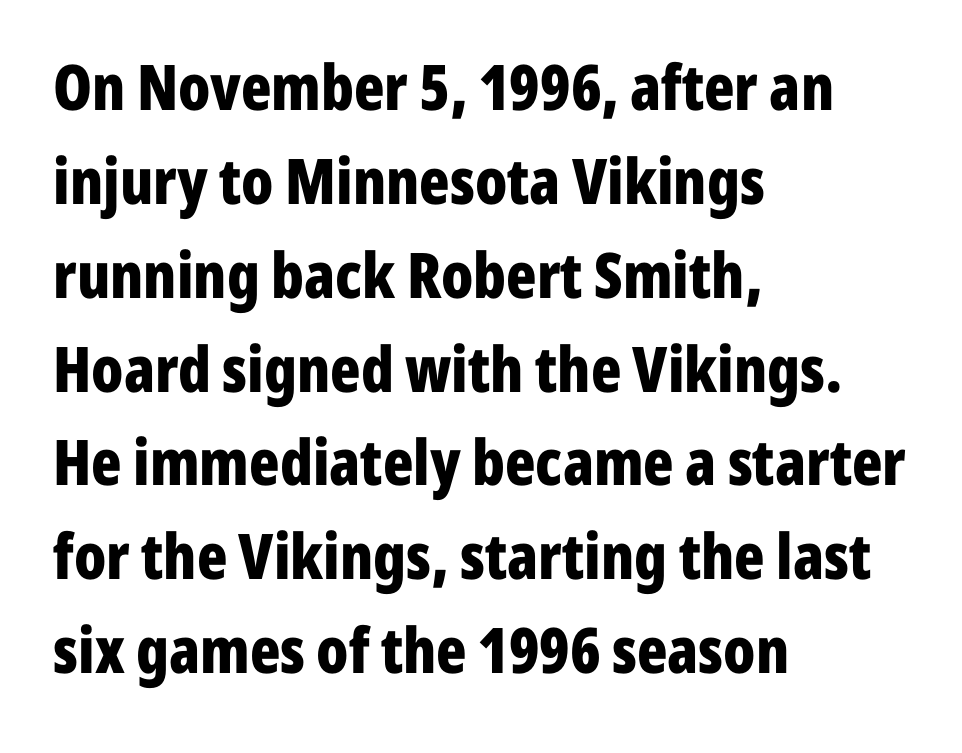
The image shows 63 px bold, condensed sans-serif type, upright; set left-aligned, normal line spacing (1.49x), normal letter spacing, not underlined; low stroke contrast and a medium x-height.
